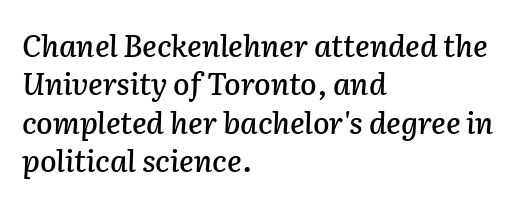
{"italic": "yes", "lean": "right", "slant_degrees": 2, "width": "normal", "stroke_contrast": "low", "x_height": "medium", "monospaced": "no", "underline": "no", "align": "left", "line_spacing": "normal", "line_spacing_ratio": 1.28, "letter_spacing": "normal", "letter_spacing_em": 0.0, "glyph_px": 30}
